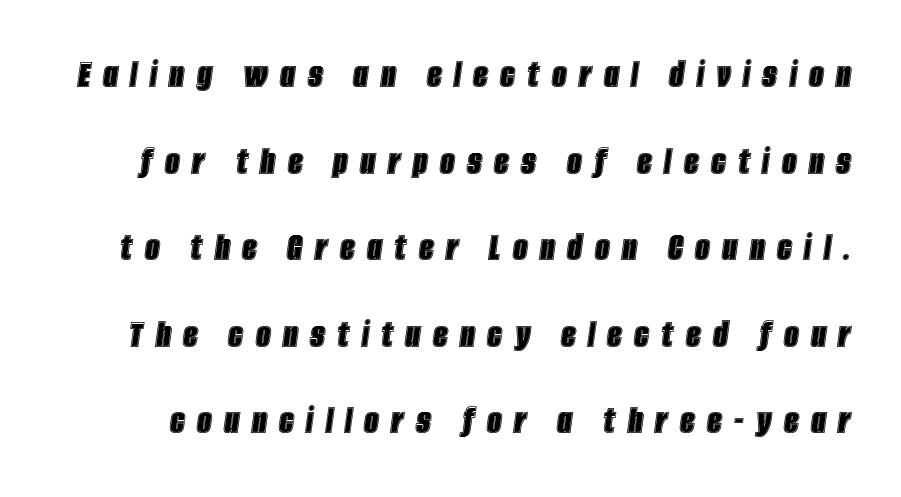
Q: Is the text italic (slanted)? A: Yes, it leans right by about 8 degrees.
Q: Is the text underlined? A: No.
Q: Is the spacing between letters normal or unusually wide? A: Unusually wide.
Q: Is the spacing between lines tight, normal or loose? A: Loose.
Q: Width (condensed, normal, or wide)? A: Condensed.
Q: x-height? A: Large.
Q: Monospaced? A: No.
